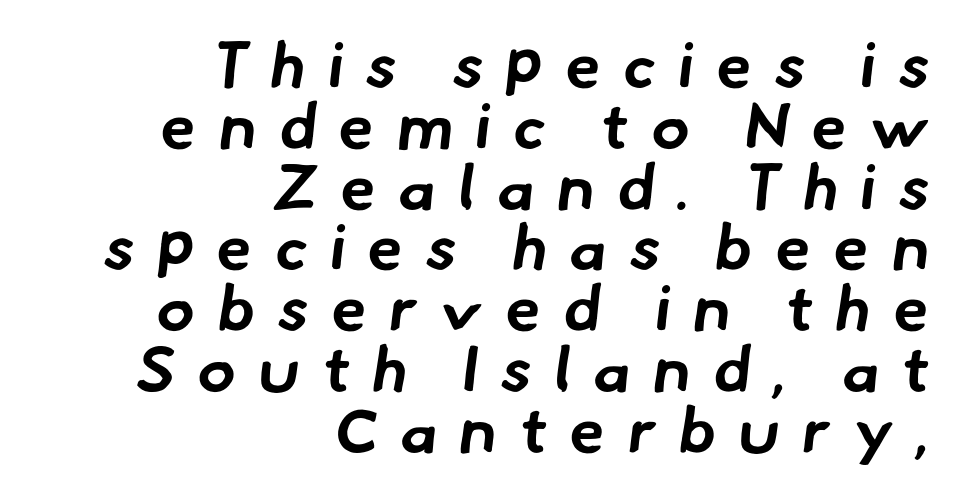
The image shows 64 px bold sans-serif type; set right-aligned, tight line spacing (0.95x), unusually wide letter spacing (+0.35 em), not underlined; low stroke contrast and a small x-height.
